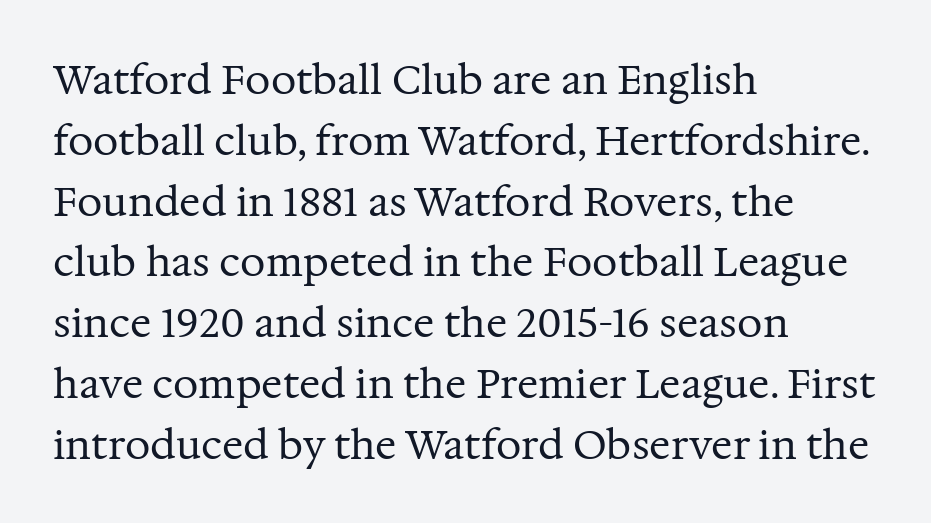
The horizontal fit of the characters is conventional and even. It's the straight-up-and-down kind of type. This rendering features lettering with no underline. The characters are drawn with everyday or finer stroke widths.
